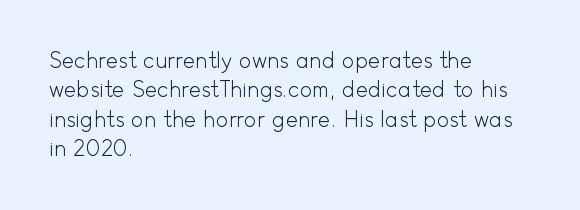
A clean baseline with only descenders dipping below it. If you drew a line through each stem, it would be perfectly vertical. Honestly, the row spacing looks completely unremarkable. Is this a heavy cut? Hardly; it is regular or lighter.
